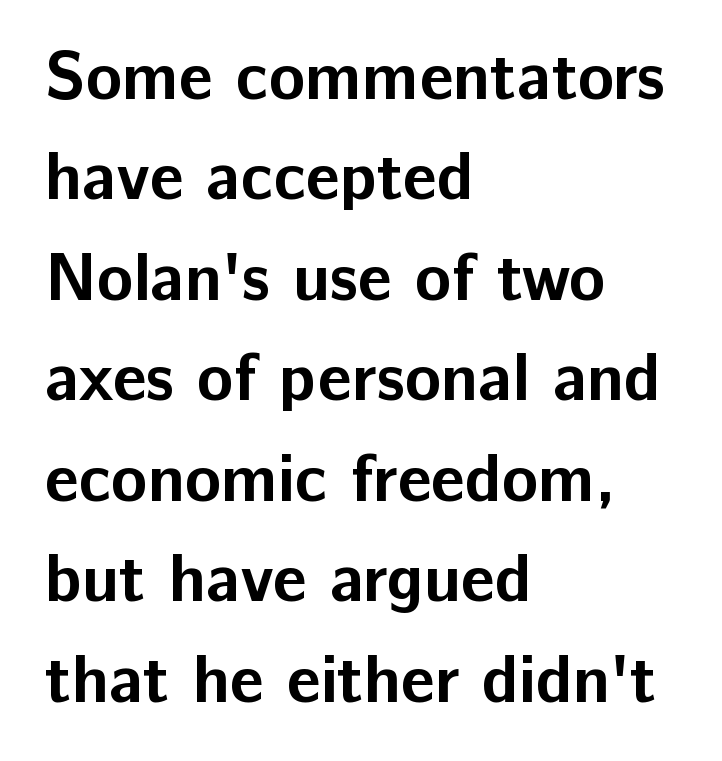
{"serif": "no", "italic": "no", "bold": "yes", "weight": "bold", "width": "normal", "stroke_contrast": "low", "x_height": "medium", "monospaced": "no", "underline": "no", "align": "left", "line_spacing": "normal", "line_spacing_ratio": 1.5, "letter_spacing": "normal", "letter_spacing_em": 0.0, "glyph_px": 67}
